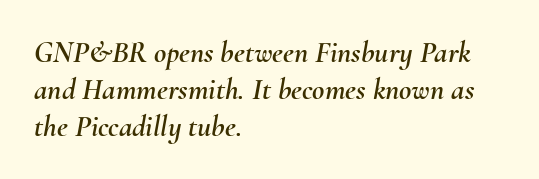
Q: Is the text italic (slanted)? A: Yes, it leans right by about 10 degrees.
Q: Is the text underlined? A: No.
Q: How is the paragraph aligned? A: Left-aligned.
Q: Is the spacing between letters normal or unusually wide? A: Normal.
Q: Width (condensed, normal, or wide)? A: Normal.
Q: Stroke contrast? A: Medium.
Q: x-height? A: Small.
Q: Monospaced? A: No.
